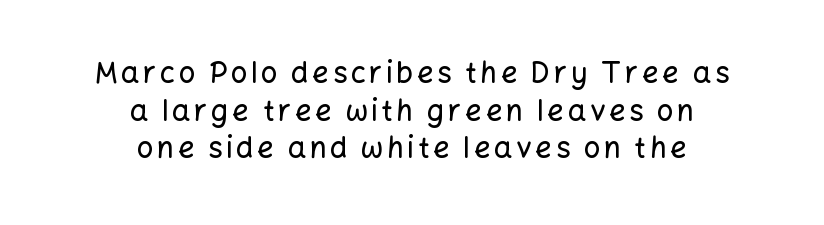
Horizontally, the lines are justified to the midpoint only. Each letter keeps its own natural width here, so spacing adapts to shape. Nope, no serifs anywhere on these letters. Evenly set lines give the paragraph a standard silhouette.
